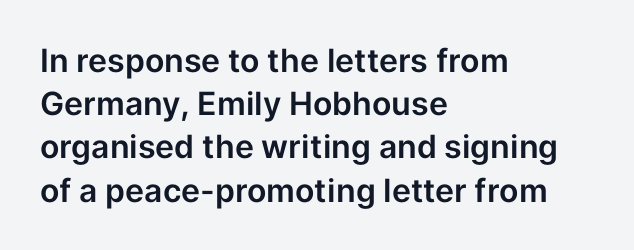
Quick note: underline off. Proportional: the letters do not fall into vertical columns. Leftover space on each line is placed entirely after the last word. These lines are composed in type without serifs.
